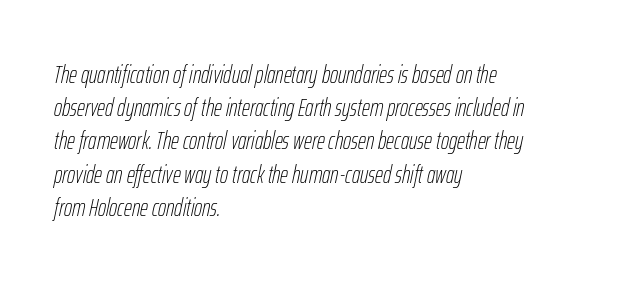
{"italic": "yes", "lean": "right", "slant_degrees": 12, "bold": "no", "underline": "no", "align": "left", "line_spacing": "normal", "line_spacing_ratio": 1.33, "letter_spacing": "normal", "letter_spacing_em": 0.0, "glyph_px": 25}
